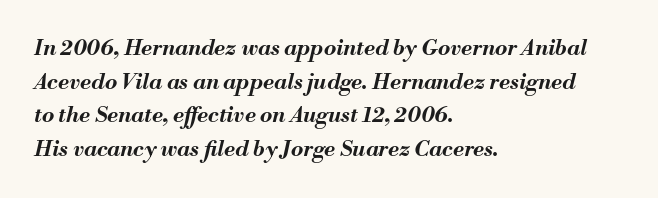
Layout note: lines flush left. Decoration check: the copy has no underline. Every character sits at an angle, as italics do. What weight is shown? A full bold with thick strokes. What's the leading like? Ordinary, nothing unusual.
